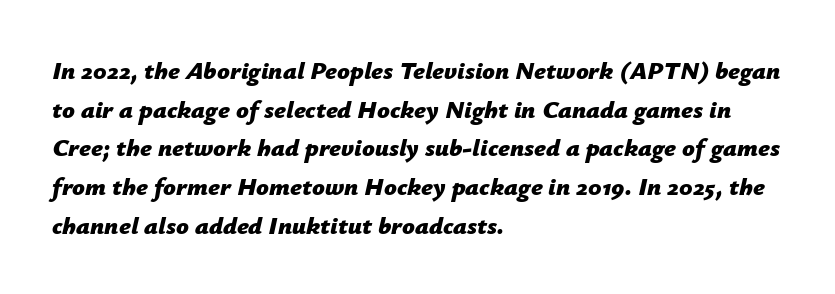
{"italic": "yes", "lean": "right", "slant_degrees": 12, "bold": "yes", "underline": "no", "align": "left", "line_spacing": "normal", "line_spacing_ratio": 1.55, "letter_spacing": "normal", "letter_spacing_em": 0.0, "glyph_px": 25}
